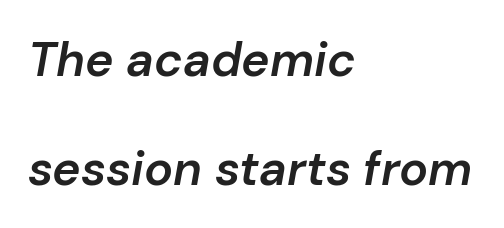
{"italic": "yes", "lean": "right", "slant_degrees": 10, "bold": "semi", "weight": "semibold", "width": "normal", "stroke_contrast": "low", "x_height": "medium", "monospaced": "no", "underline": "no", "align": "left", "line_spacing": "loose", "line_spacing_ratio": 2.27, "letter_spacing": "normal", "letter_spacing_em": 0.0, "glyph_px": 48}
